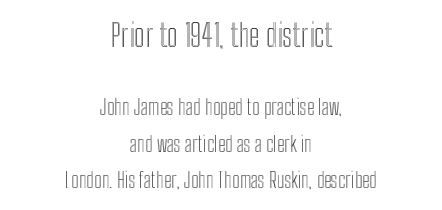
The image shows 31 px condensed type, upright; set centered, line spacing 1.73x, normal letter spacing, not underlined; the first (top) block is 1.48x larger; a medium x-height.
